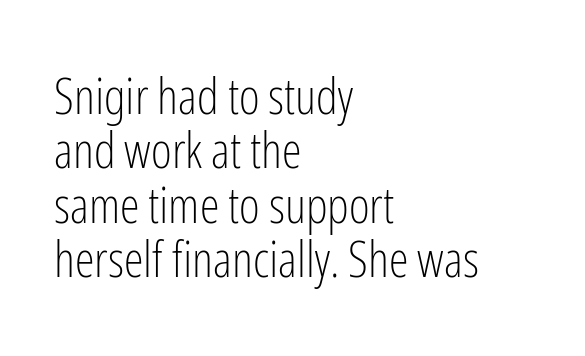
The image shows 50 px light, condensed sans-serif type, upright; set left-aligned, tight line spacing (1.09x), normal letter spacing, not underlined; low stroke contrast and a medium x-height.
